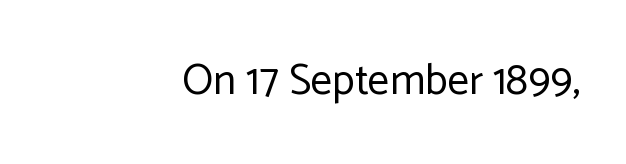
Quick note: not italic, upright. This rendering employs a face without finishing strokes, i.e., a sans-serif. Decoration check: the copy has no underline. Looks like regular typesetting: each glyph gets only the width it needs. All the whitespace from short lines collects on the left. The font is comparable to plain body text, perhaps lighter.
